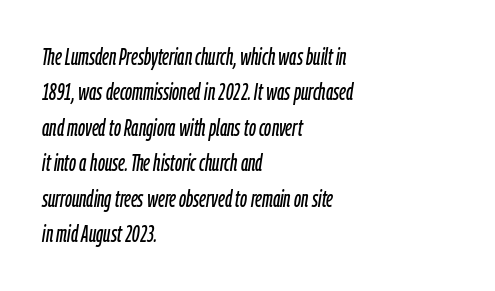
The passage shown is not underscored anywhere. Is there much room between lines? A standard amount, neither cramped nor airy. The letters sit at their default tracking, neither squeezed nor spread. The compositor pushed each line to the left boundary. Does the lettering tilt? It does — this is italic.
